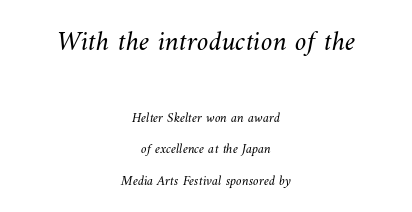
The image shows 29 px light type; set centered, loose line spacing (2.26x), normal letter spacing, not underlined; the first (top) block is 2.07x larger; medium stroke contrast and a small x-height.
